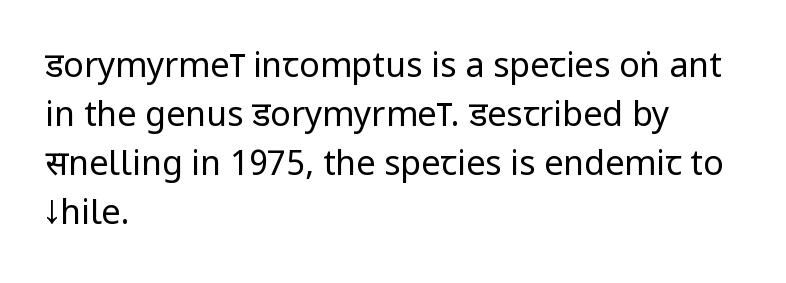
This rendering employs a face without finishing strokes, i.e., a sans-serif. The lettering holds an erect, upright posture throughout. Heaviness? Minimal to ordinary, like unemphasized prose. The rendering uses a moderate line-height, typical for paragraphs. Proportional: the letters do not fall into vertical columns. The ragged edge is on the right, which tells us the setting is flush left.
